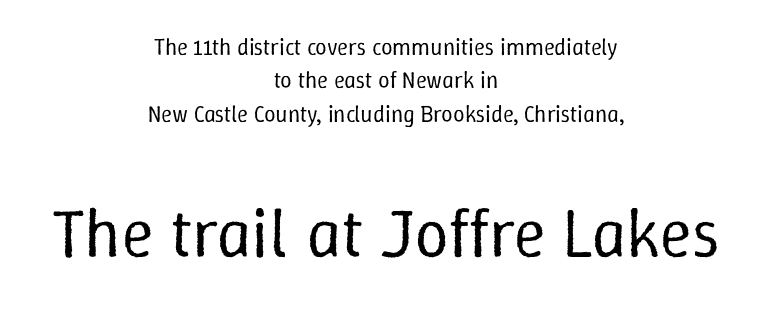
The image shows 69 px regular-weight type, upright; set centered, normal line spacing (1.45x), normal letter spacing, not underlined; the second (bottom) block is 3.0x larger; low stroke contrast and a medium x-height.
